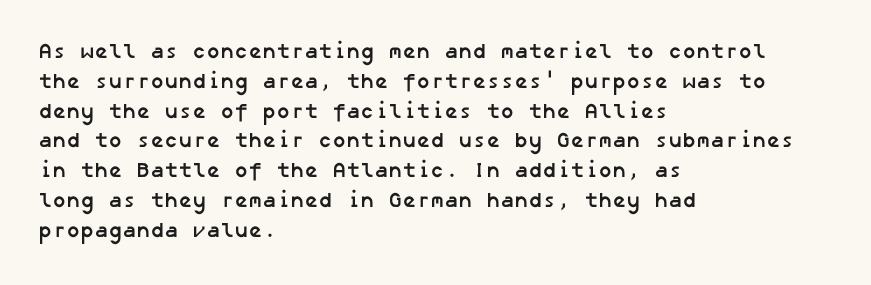
The image shows 21 px bold type; set left-aligned, normal line spacing (1.42x), normal letter spacing, not underlined.
